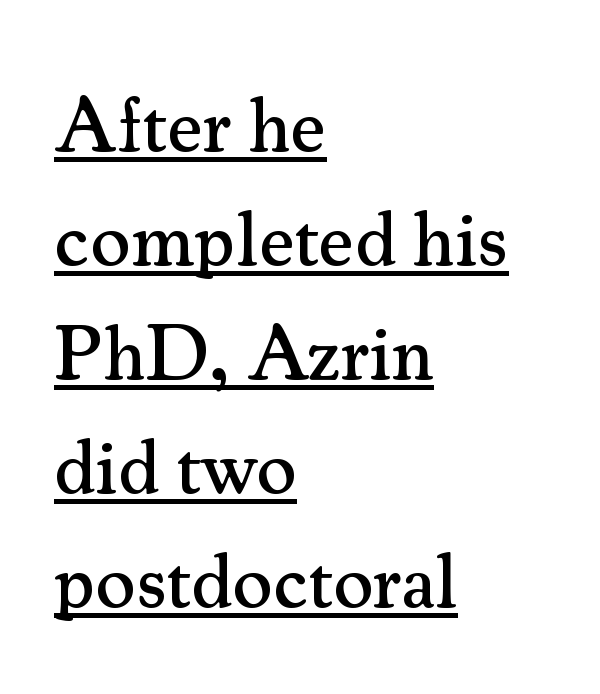
The image shows 77 px serif type, upright; set left-aligned, normal line spacing (1.48x), normal letter spacing, underlined; medium stroke contrast and a small x-height.
